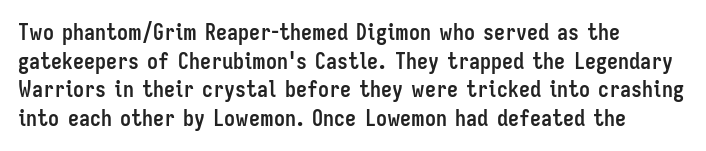
The image shows 22 px bold type, upright; set left-aligned, normal line spacing (1.3x), normal letter spacing, not underlined.
